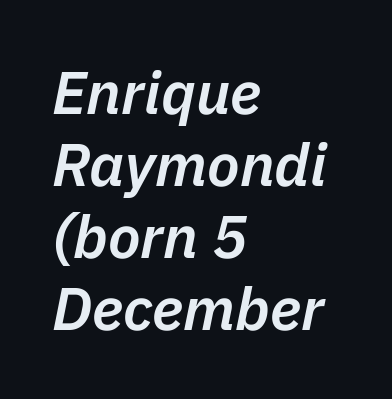
Q: Is the text bold? A: Semi-bold.
Q: Is the text italic (slanted)? A: Yes, it leans right by about 11 degrees.
Q: Is the text underlined? A: No.
Q: How is the paragraph aligned? A: Left-aligned.
Q: Is the spacing between letters normal or unusually wide? A: Normal.
Q: Width (condensed, normal, or wide)? A: Normal.
Q: Stroke contrast? A: Low.
Q: x-height? A: Medium.
Q: Monospaced? A: No.
